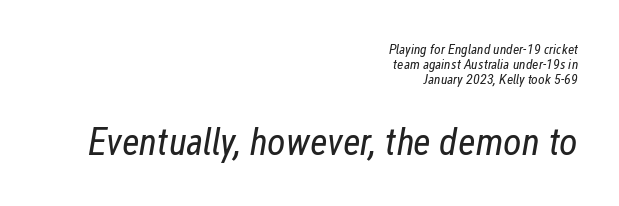
{"italic": "yes", "lean": "right", "slant_degrees": 12, "bold": "no", "weight": "regular", "width": "condensed", "stroke_contrast": "low", "x_height": "medium", "monospaced": "no", "underline": "no", "align": "right", "line_spacing": "tight", "line_spacing_ratio": 1.08, "letter_spacing": "normal", "letter_spacing_em": 0.0, "larger_block": "second", "size_ratio": 2.79, "glyph_px": 39}
